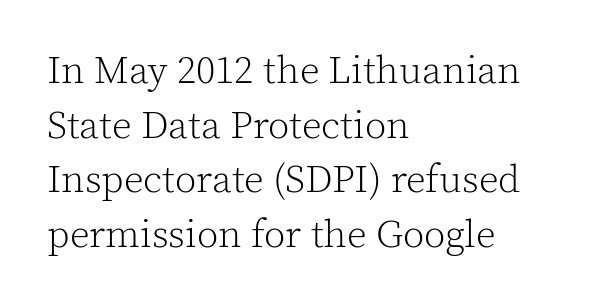
{"serif": "yes", "italic": "no", "bold": "no", "weight": "light", "width": "normal", "x_height": "medium", "monospaced": "no", "underline": "no", "align": "left", "line_spacing": "normal", "line_spacing_ratio": 1.4, "letter_spacing": "normal", "letter_spacing_em": 0.0, "glyph_px": 39}
